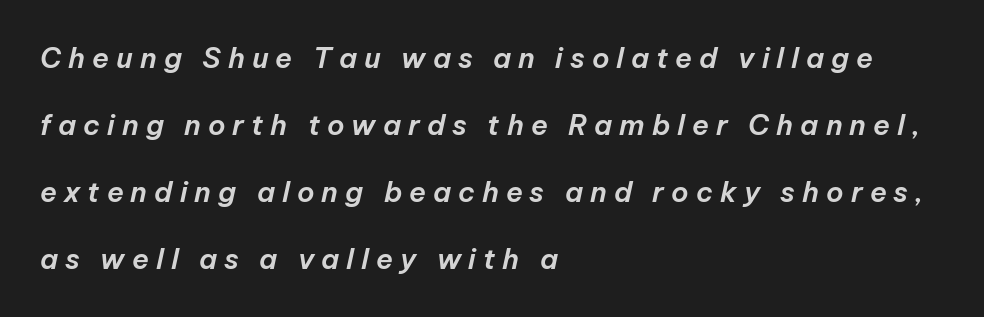
Unmarked baselines from the first word to the last. These lines are set flush left with a ragged right edge. Each word looks stretched out because of the extra space between its letters. Quick note: italic. These lines are rendered in a variable-pitch font. Quick note: interline space is abundant.
